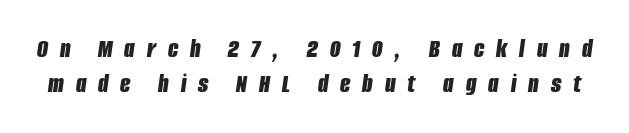
The space directly below the letters is spotless. Emphasis by weight is at full strength: bold. There's an unmistakable incline to the writing here. Does extra space separate the letters? Yes, quite a lot of it. Evenly set lines give the paragraph a standard silhouette.
